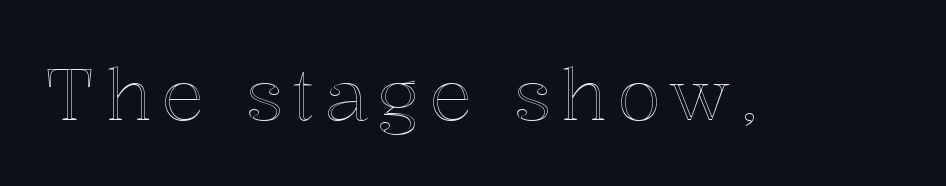
The image shows 72 px text type, upright; set not underlined; a medium x-height.
